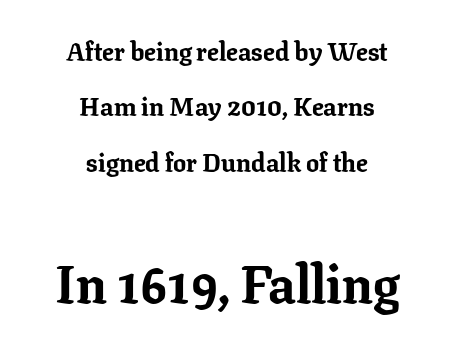
Bare-footed words on every line. Which of the two is more prominent by size? The second, at the bottom. Visually the block forms a symmetrical silhouette, jagged on both flanks. Nothing unusual about the tracking: characters are spaced as the font intends. The face used here is proportionally spaced, like ordinary book or web type. This is the regular roman posture of the typeface.
